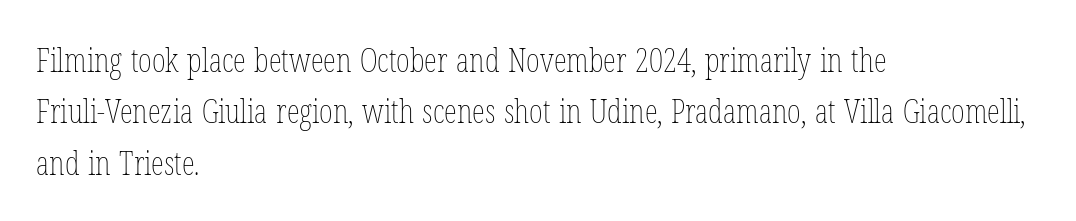
The image shows 33 px thin, condensed type, upright; set left-aligned, normal line spacing (1.56x), normal letter spacing, not underlined; low stroke contrast and a medium x-height.
